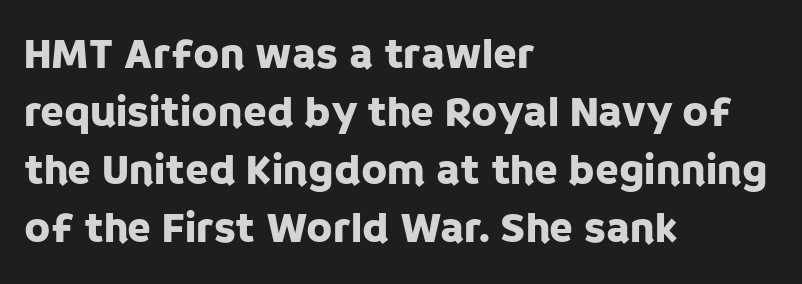
The image shows 43 px sans-serif type, upright; set left-aligned, normal line spacing (1.35x), normal letter spacing, not underlined; low stroke contrast and a large x-height.
